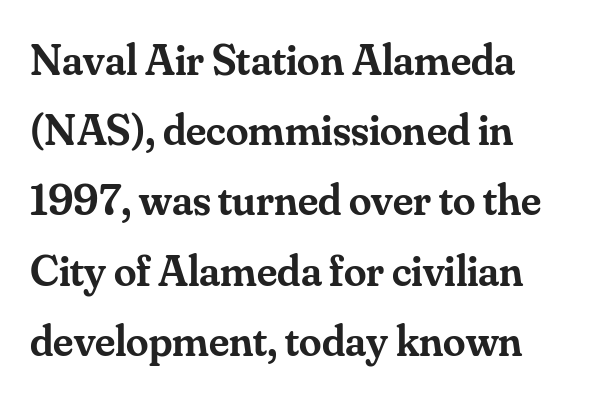
Q: Is the text bold? A: Semi-bold.
Q: Is the text italic (slanted)? A: No, it is upright.
Q: Is the typeface a serif or a sans-serif typeface? A: Serif.
Q: Is the text underlined? A: No.
Q: Is the spacing between letters normal or unusually wide? A: Normal.
Q: Is the spacing between lines tight, normal or loose? A: Normal.
Q: Width (condensed, normal, or wide)? A: Normal.
Q: Stroke contrast? A: Medium.
Q: x-height? A: Small.
Q: Monospaced? A: No.
